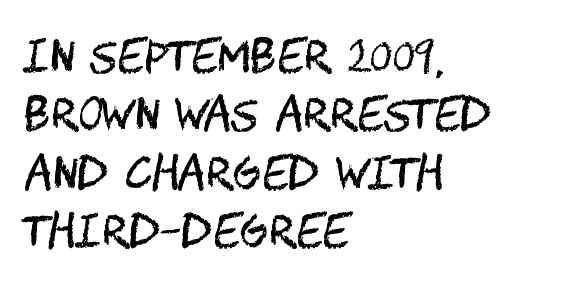
{"serif": "no", "italic": "no", "bold": "no", "weight": "regular", "width": "condensed", "stroke_contrast": "medium", "x_height": "large", "underline": "no", "align": "left", "line_spacing": "normal", "line_spacing_ratio": 1.36, "letter_spacing": "normal", "letter_spacing_em": 0.0, "glyph_px": 43}
